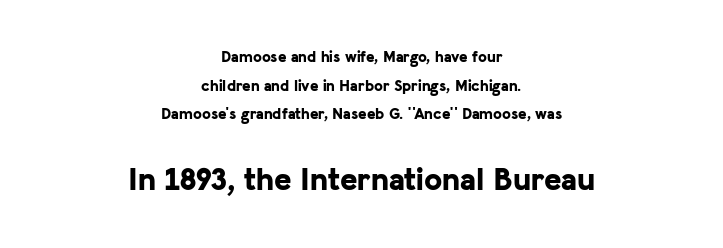
Size contrast runs from small at the top to large at the bottom. Spacing verdict: proportional, widths tailored to each character. Every stem runs plumb, perpendicular to the baseline. The letterforms sit shoulder to shoulder at normal distance.
